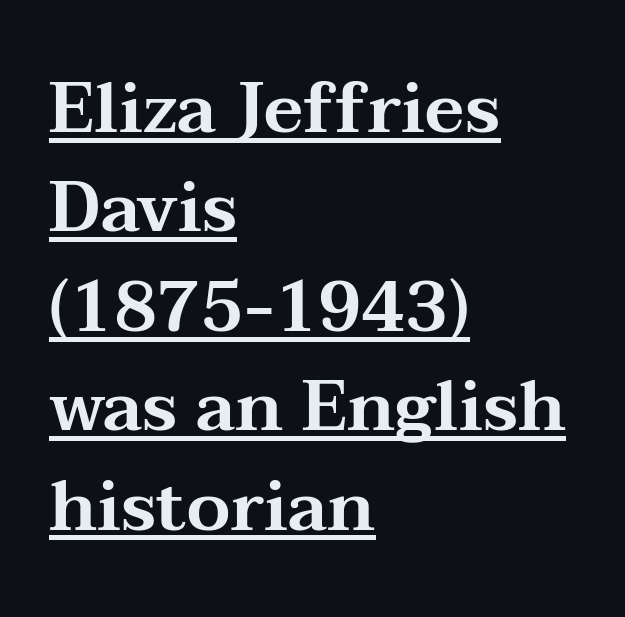
Q: Is the text italic (slanted)? A: No, it is upright.
Q: Is the typeface a serif or a sans-serif typeface? A: Serif.
Q: Is the text underlined? A: Yes.
Q: How is the paragraph aligned? A: Left-aligned.
Q: Is the spacing between letters normal or unusually wide? A: Normal.
Q: Is the spacing between lines tight, normal or loose? A: Normal.
Q: Width (condensed, normal, or wide)? A: Wide.
Q: Stroke contrast? A: Medium.
Q: x-height? A: Medium.
Q: Monospaced? A: No.
